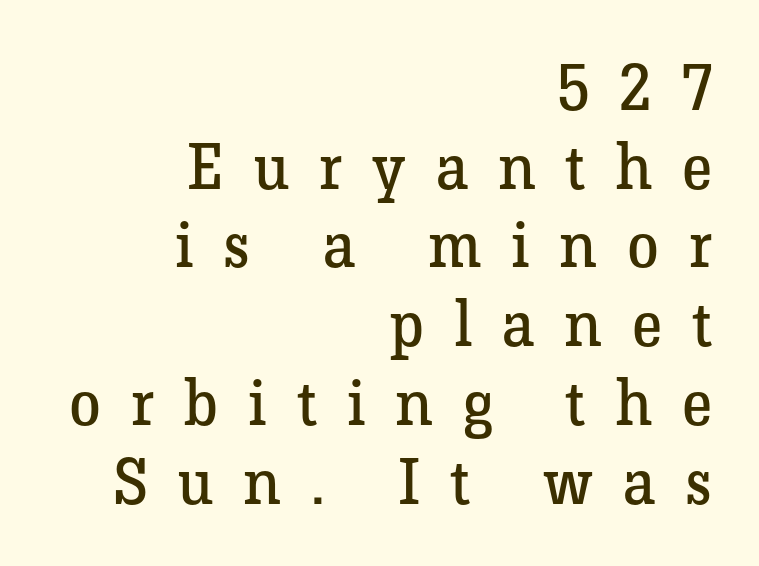
Q: Is the text bold? A: No.
Q: Is the text italic (slanted)? A: No, it is upright.
Q: Is the typeface a serif or a sans-serif typeface? A: Serif.
Q: Is the text underlined? A: No.
Q: How is the paragraph aligned? A: Right-aligned.
Q: Is the spacing between letters normal or unusually wide? A: Unusually wide.
Q: Width (condensed, normal, or wide)? A: Normal.
Q: Stroke contrast? A: Low.
Q: x-height? A: Medium.
Q: Monospaced? A: No.
